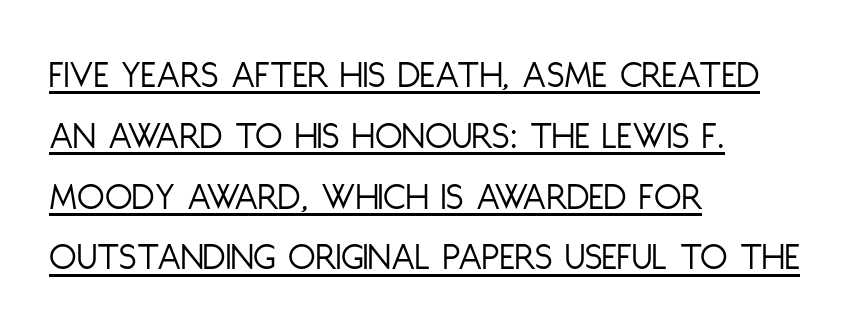
Q: Is the text bold? A: No.
Q: Is the text italic (slanted)? A: No, it is upright.
Q: Is the typeface a serif or a sans-serif typeface? A: Sans-serif.
Q: Is the text underlined? A: Yes.
Q: How is the paragraph aligned? A: Left-aligned.
Q: Is the spacing between letters normal or unusually wide? A: Normal.
Q: Is the spacing between lines tight, normal or loose? A: Normal.
Q: Width (condensed, normal, or wide)? A: Condensed.
Q: Stroke contrast? A: Low.
Q: x-height? A: Large.
Q: Monospaced? A: No.
